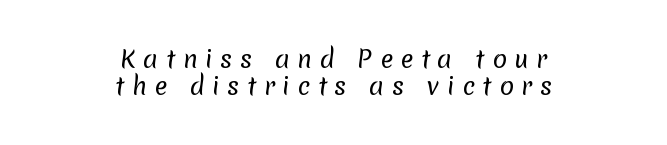
Q: Is the text bold? A: No.
Q: Is the text underlined? A: No.
Q: How is the paragraph aligned? A: Centered.
Q: Is the spacing between letters normal or unusually wide? A: Unusually wide.
Q: Is the spacing between lines tight, normal or loose? A: Tight.
